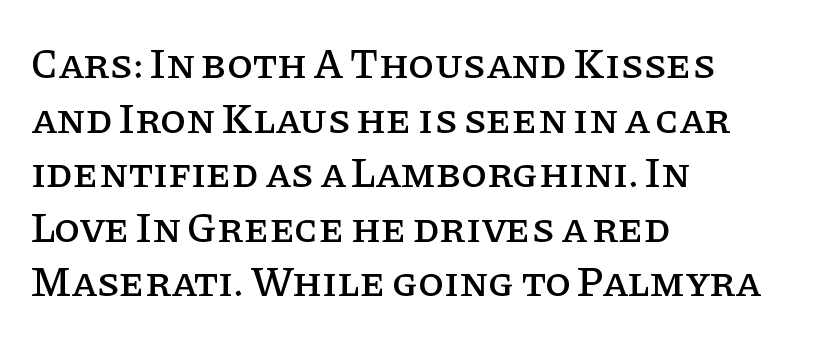
You can tell from the footed stems that serif type was used. Interline gaps are of average width in this sample. You could not count columns in this text — the font is proportionally spaced. Characters follow at the spacing the type designer built in. The typesetter chose a ragged-right arrangement here.
